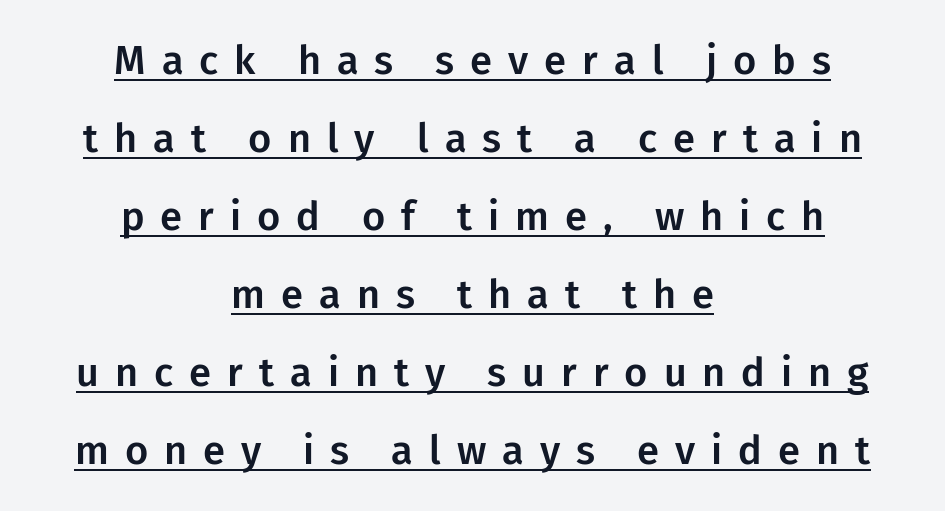
{"serif": "no", "italic": "no", "width": "normal", "stroke_contrast": "low", "x_height": "medium", "monospaced": "no", "underline": "yes", "align": "center", "line_spacing": "loose", "line_spacing_ratio": 1.95, "letter_spacing": "wide", "letter_spacing_em": 0.4, "glyph_px": 40}
